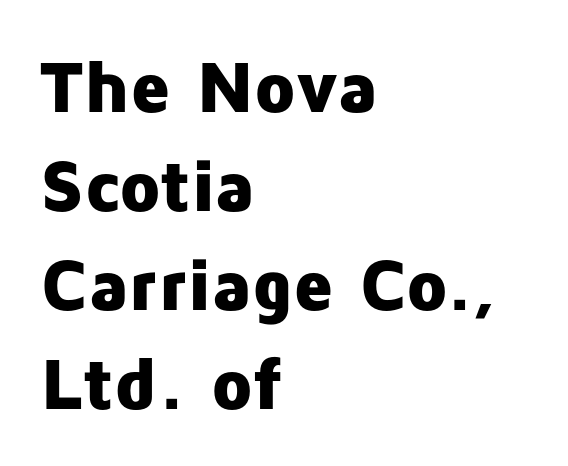
The image shows 74 px heavy sans-serif type, upright; set left-aligned, normal line spacing (1.34x), normal letter spacing, not underlined; low stroke contrast and a medium x-height.
